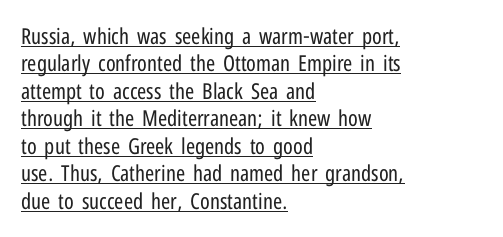
Q: Is the text bold? A: No.
Q: Is the text italic (slanted)? A: No, it is upright.
Q: Is the text underlined? A: Yes.
Q: How is the paragraph aligned? A: Left-aligned.
Q: Is the spacing between letters normal or unusually wide? A: Normal.
Q: Is the spacing between lines tight, normal or loose? A: Normal.
